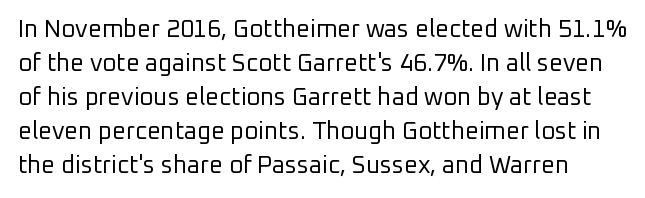
Q: Is the text bold? A: No.
Q: Is the text italic (slanted)? A: No, it is upright.
Q: Is the text underlined? A: No.
Q: Is the spacing between letters normal or unusually wide? A: Normal.
Q: Is the spacing between lines tight, normal or loose? A: Normal.
